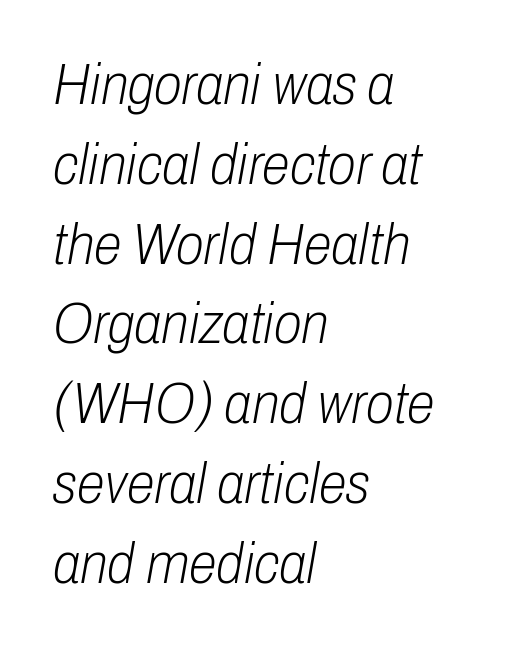
Q: Is the text bold? A: No.
Q: Is the text italic (slanted)? A: Yes, it leans right by about 10 degrees.
Q: Is the text underlined? A: No.
Q: How is the paragraph aligned? A: Left-aligned.
Q: Is the spacing between letters normal or unusually wide? A: Normal.
Q: Is the spacing between lines tight, normal or loose? A: Normal.
Q: Width (condensed, normal, or wide)? A: Condensed.
Q: Stroke contrast? A: Low.
Q: x-height? A: Medium.
Q: Monospaced? A: No.
